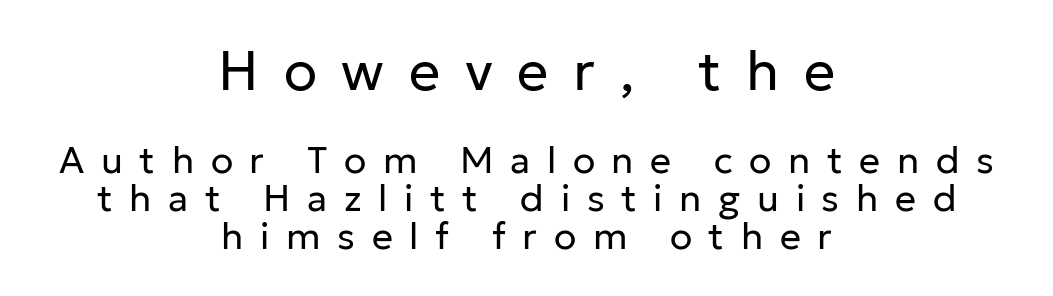
Q: Is the text bold? A: No.
Q: Is the text italic (slanted)? A: No, it is upright.
Q: Is the typeface a serif or a sans-serif typeface? A: Sans-serif.
Q: Is the text underlined? A: No.
Q: How is the paragraph aligned? A: Centered.
Q: Is the spacing between letters normal or unusually wide? A: Unusually wide.
Q: Is the spacing between lines tight, normal or loose? A: Tight.
Q: Which block of text is set in a larger size, the first (top) or the second (bottom)? A: The first (top) one.
Q: Width (condensed, normal, or wide)? A: Normal.
Q: Stroke contrast? A: Low.
Q: x-height? A: Medium.
Q: Monospaced? A: No.
